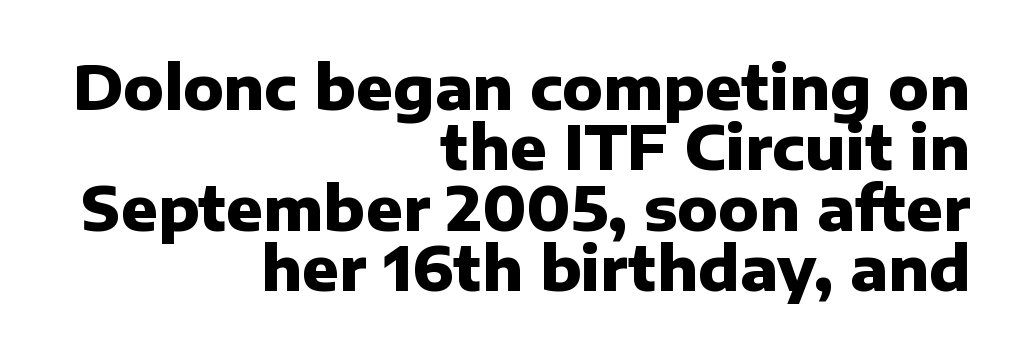
{"serif": "no", "italic": "no", "bold": "yes", "weight": "heavy", "width": "normal", "stroke_contrast": "low", "x_height": "medium", "monospaced": "no", "underline": "no", "align": "right", "line_spacing": "tight", "line_spacing_ratio": 0.99, "letter_spacing": "normal", "letter_spacing_em": 0.0, "glyph_px": 61}
